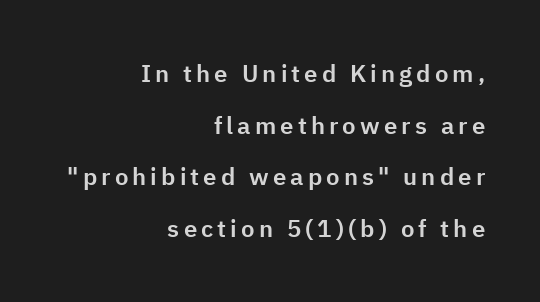
{"italic": "no", "underline": "no", "align": "right", "line_spacing": "loose", "line_spacing_ratio": 2.15, "glyph_px": 24}
